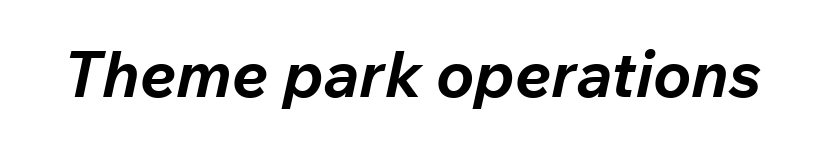
{"italic": "yes", "lean": "right", "slant_degrees": 12, "bold": "yes", "weight": "bold", "width": "normal", "stroke_contrast": "low", "x_height": "medium", "monospaced": "no", "underline": "no", "letter_spacing": "normal", "letter_spacing_em": 0.0, "glyph_px": 64}
